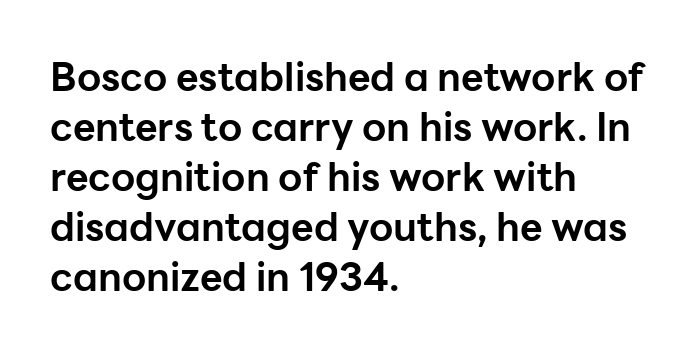
{"serif": "no", "italic": "no", "bold": "yes", "weight": "bold", "width": "normal", "stroke_contrast": "low", "x_height": "medium", "monospaced": "no", "underline": "no", "align": "left", "line_spacing": "normal", "line_spacing_ratio": 1.28, "letter_spacing": "normal", "letter_spacing_em": 0.0, "glyph_px": 39}
